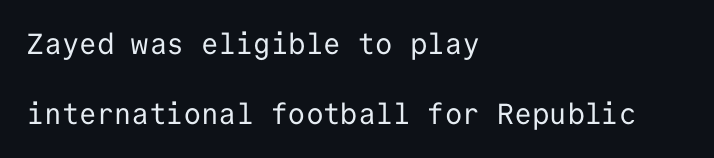
Q: Is the text bold? A: No.
Q: Is the text italic (slanted)? A: No, it is upright.
Q: Is the typeface a serif or a sans-serif typeface? A: Sans-serif.
Q: Is the text underlined? A: No.
Q: How is the paragraph aligned? A: Left-aligned.
Q: Is the spacing between letters normal or unusually wide? A: Normal.
Q: Is the spacing between lines tight, normal or loose? A: Loose.
Q: Width (condensed, normal, or wide)? A: Normal.
Q: Stroke contrast? A: Low.
Q: x-height? A: Medium.
Q: Monospaced? A: Yes.
